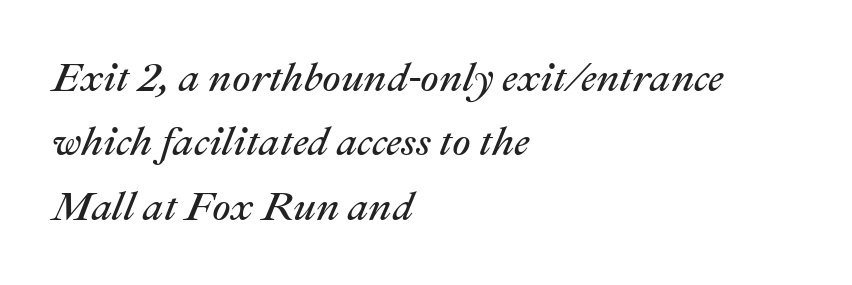
{"italic": "yes", "lean": "right", "slant_degrees": 22, "bold": "no", "weight": "regular", "width": "normal", "stroke_contrast": "medium", "x_height": "medium", "monospaced": "no", "underline": "no", "align": "left", "line_spacing": "normal", "line_spacing_ratio": 1.57, "letter_spacing": "normal", "letter_spacing_em": 0.0, "glyph_px": 41}
